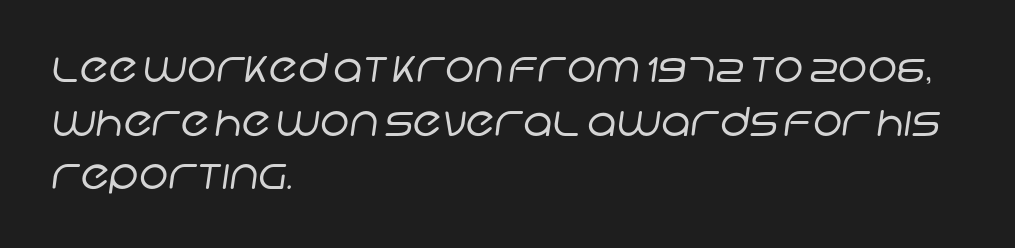
To sum up the face: it is a sans, with no serifs. Layout note: lines flush left. The letters look calm and open, with moderate or lighter stems. The zone under the glyphs is completely vacant. The face used here is proportionally spaced, like ordinary book or web type. The space between consecutive lines is moderate.
